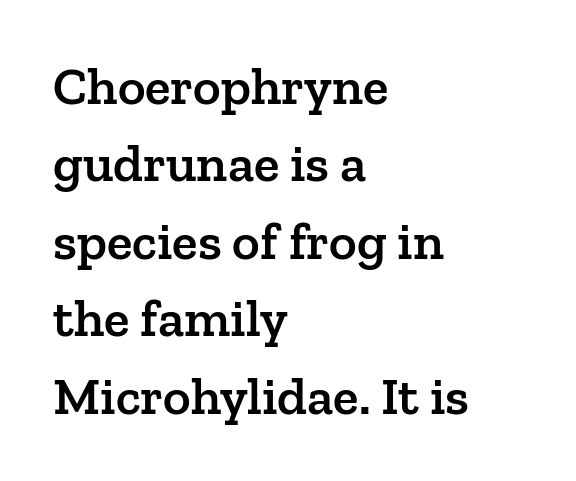
The image shows 53 px semibold serif type, upright; set left-aligned, normal line spacing (1.46x), normal letter spacing, not underlined; low stroke contrast and a medium x-height.
